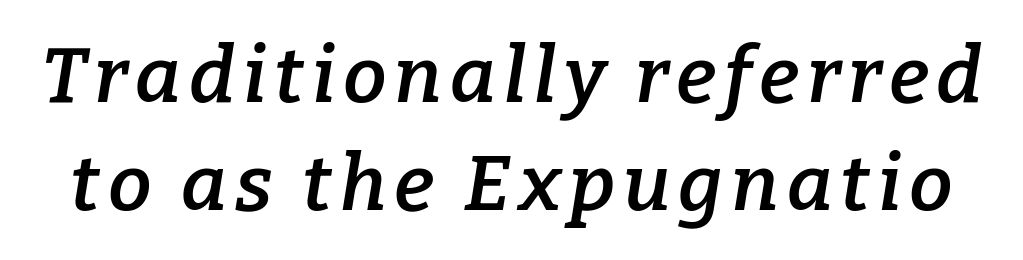
Q: Is the text bold? A: Semi-bold.
Q: Is the text italic (slanted)? A: Yes, it leans right by about 9 degrees.
Q: Is the typeface a serif or a sans-serif typeface? A: Serif.
Q: Is the text underlined? A: No.
Q: Is the spacing between lines tight, normal or loose? A: Normal.
Q: Width (condensed, normal, or wide)? A: Normal.
Q: Stroke contrast? A: Low.
Q: x-height? A: Medium.
Q: Monospaced? A: No.
